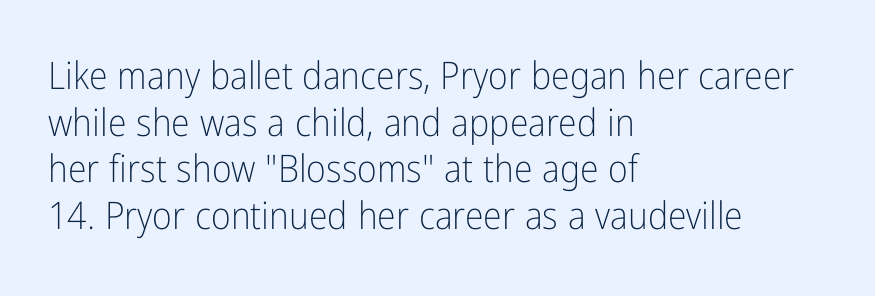
{"serif": "no", "italic": "no", "bold": "no", "weight": "light", "width": "condensed", "stroke_contrast": "low", "x_height": "medium", "monospaced": "no", "underline": "no", "align": "left", "line_spacing_ratio": 1.23, "letter_spacing": "normal", "letter_spacing_em": 0.0, "glyph_px": 38}
